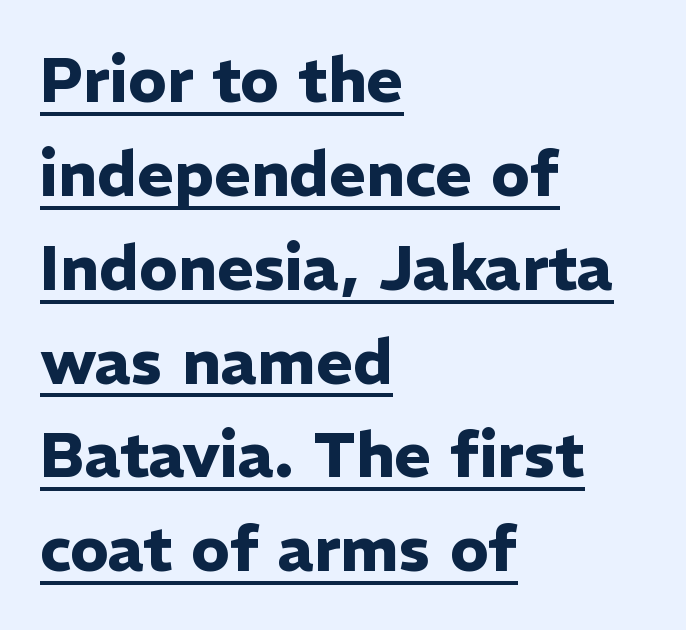
Quick note: underline on. When letters stand straight like this, we call the style roman or upright. How would I describe the line gaps? Plain and ordinary. Character widths vary here, with narrow letters taking less room than wide ones. Inter-character spacing is left at the font's built-in metrics.
